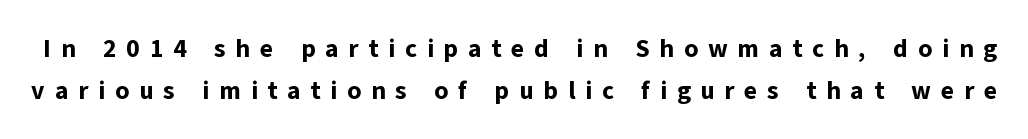
The image shows 25 px bold type, upright; set normal line spacing (1.68x), unusually wide letter spacing (+0.39 em), not underlined.
